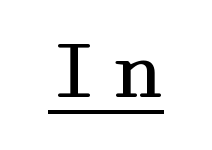
The image shows 73 px regular-weight, wide serif type, upright; set underlined; medium stroke contrast and a medium x-height.
